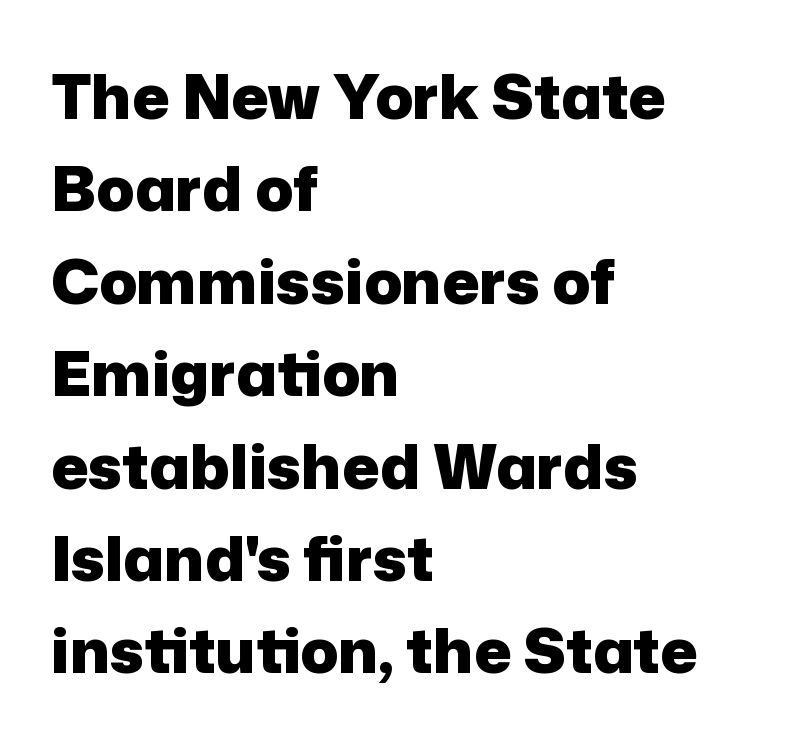
Q: Is the text bold? A: Yes.
Q: Is the text italic (slanted)? A: No, it is upright.
Q: Is the typeface a serif or a sans-serif typeface? A: Sans-serif.
Q: Is the text underlined? A: No.
Q: How is the paragraph aligned? A: Left-aligned.
Q: Is the spacing between letters normal or unusually wide? A: Normal.
Q: Is the spacing between lines tight, normal or loose? A: Normal.
Q: Width (condensed, normal, or wide)? A: Normal.
Q: Stroke contrast? A: Low.
Q: x-height? A: Medium.
Q: Monospaced? A: No.
